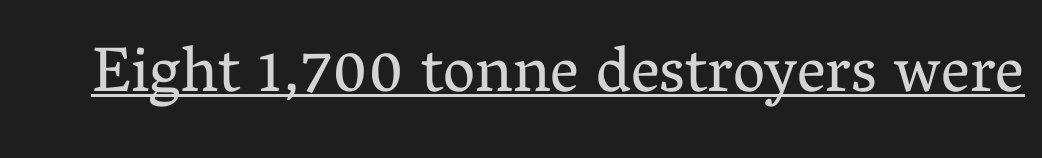
{"serif": "yes", "italic": "no", "bold": "no", "weight": "regular", "width": "normal", "stroke_contrast": "medium", "x_height": "medium", "monospaced": "no", "underline": "yes", "letter_spacing": "normal", "letter_spacing_em": 0.0, "glyph_px": 64}
